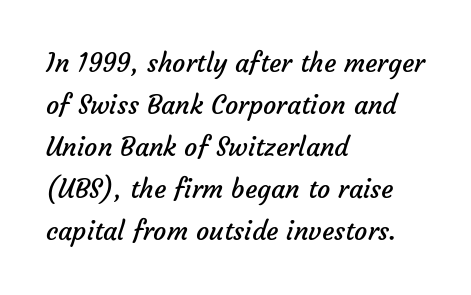
Q: Is the text bold? A: No.
Q: Is the text underlined? A: No.
Q: How is the paragraph aligned? A: Left-aligned.
Q: Is the spacing between letters normal or unusually wide? A: Normal.
Q: Is the spacing between lines tight, normal or loose? A: Normal.
